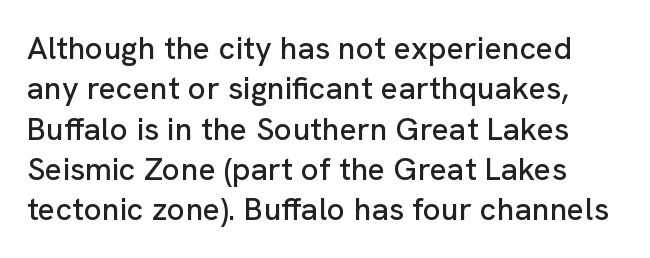
{"serif": "no", "italic": "no", "width": "normal", "stroke_contrast": "low", "x_height": "medium", "monospaced": "no", "underline": "no", "line_spacing": "normal", "line_spacing_ratio": 1.26, "letter_spacing": "normal", "letter_spacing_em": 0.0, "glyph_px": 32}
